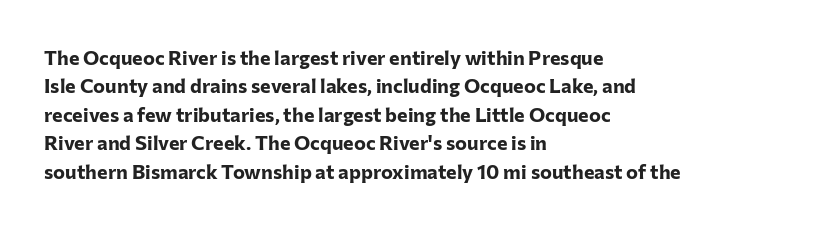
Q: Is the text bold? A: Yes.
Q: Is the text italic (slanted)? A: No, it is upright.
Q: Is the text underlined? A: No.
Q: How is the paragraph aligned? A: Left-aligned.
Q: Is the spacing between letters normal or unusually wide? A: Normal.
Q: Is the spacing between lines tight, normal or loose? A: Normal.
